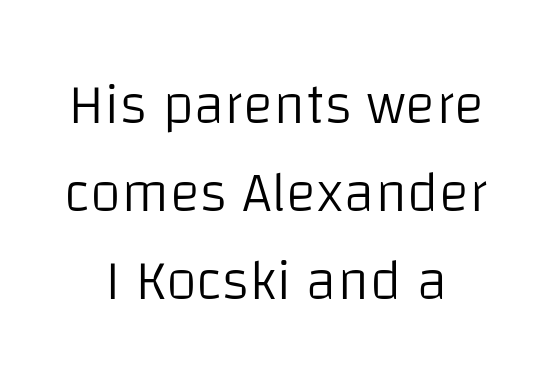
The image shows 57 px light sans-serif type, upright; set centered, normal line spacing (1.54x), normal letter spacing, not underlined; low stroke contrast and a large x-height.
